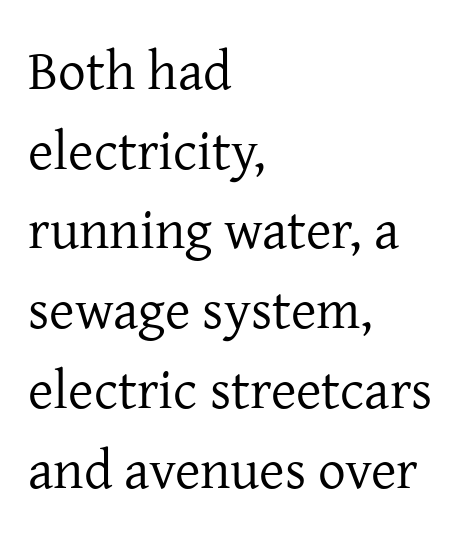
Q: Is the text bold? A: No.
Q: Is the text italic (slanted)? A: No, it is upright.
Q: Is the typeface a serif or a sans-serif typeface? A: Serif.
Q: Is the text underlined? A: No.
Q: How is the paragraph aligned? A: Left-aligned.
Q: Is the spacing between letters normal or unusually wide? A: Normal.
Q: Is the spacing between lines tight, normal or loose? A: Normal.
Q: Width (condensed, normal, or wide)? A: Normal.
Q: Stroke contrast? A: Low.
Q: x-height? A: Medium.
Q: Monospaced? A: No.
